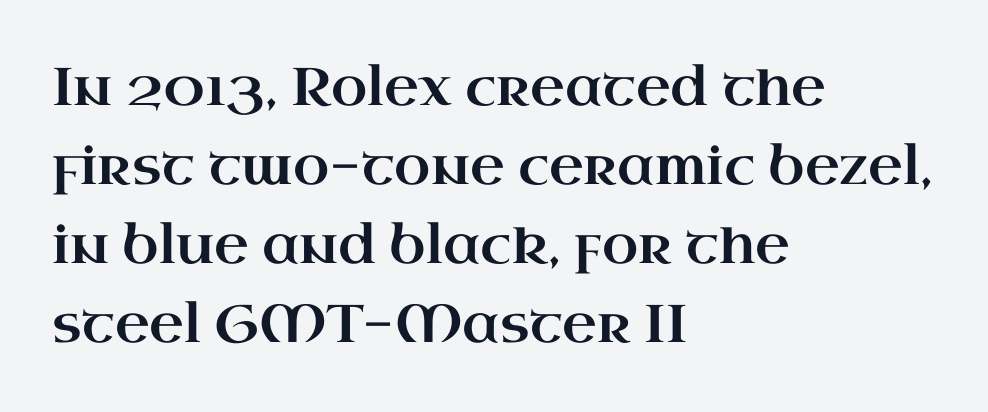
The text block is weighted toward the left margin, trailing off unevenly rightward. Nobody drew a line under any word here. I'd call this a serif setting — the letters wear small feet. Italic: no, the glyphs are upright roman. Here the designer chose a conventional face with non-uniform glyph widths. The tracking reads as untouched default to a designer's eye.
